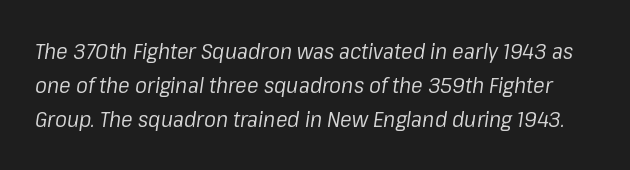
The image shows 22 px text type, italic (leaning right); set normal line spacing (1.55x), normal letter spacing, not underlined.
